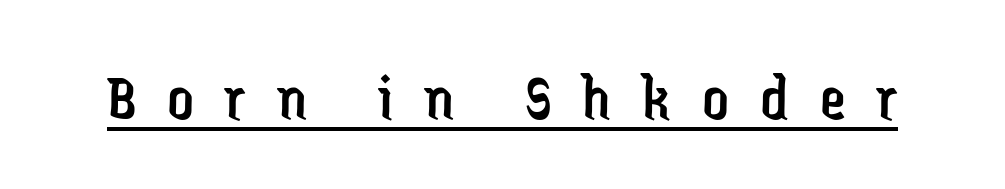
Q: Is the text bold? A: No.
Q: Is the text italic (slanted)? A: No, it is upright.
Q: Is the typeface a serif or a sans-serif typeface? A: Sans-serif.
Q: Is the text underlined? A: Yes.
Q: Is the spacing between letters normal or unusually wide? A: Unusually wide.
Q: Width (condensed, normal, or wide)? A: Condensed.
Q: Stroke contrast? A: Low.
Q: x-height? A: Medium.
Q: Monospaced? A: No.
